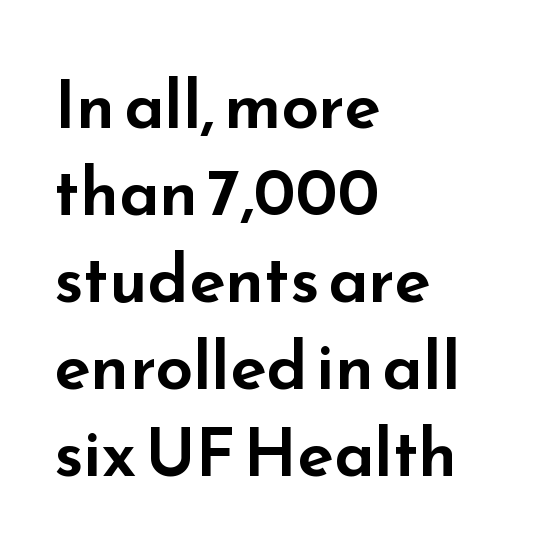
Interline gaps are of average width in this sample. Upright lettering throughout. The letters carry no serifs — their stems end cleanly without finishing strokes. Unmarked baselines from the first word to the last. The face used here is proportionally spaced, like ordinary book or web type. Is the block centered? No — it sits flush against the left margin.
